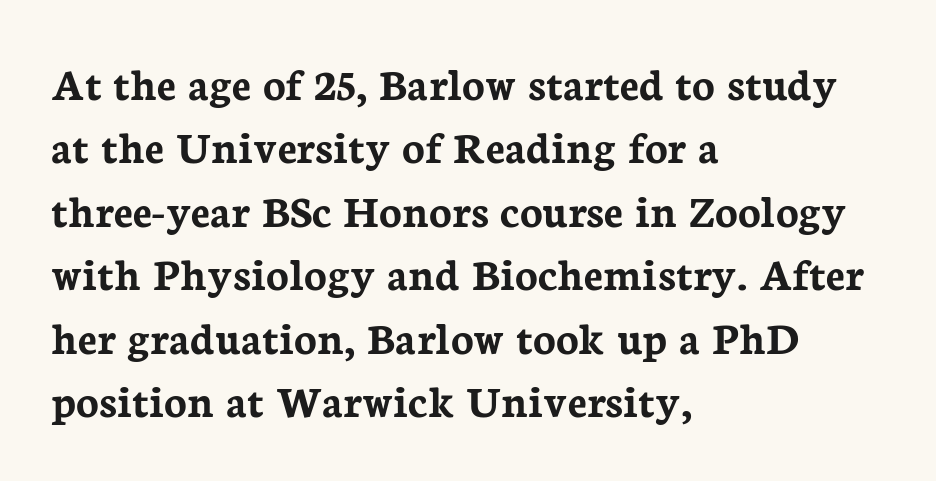
The setting favours the left margin, as ordinary paragraphs usually do. Unlike a clean sans, this face finishes its strokes with serifs. Tracking value appears to be zero — textbook default spacing. The lines sit at an ordinary, default distance from one another. Its strokes are broad and dark, the hallmark of bold type.
